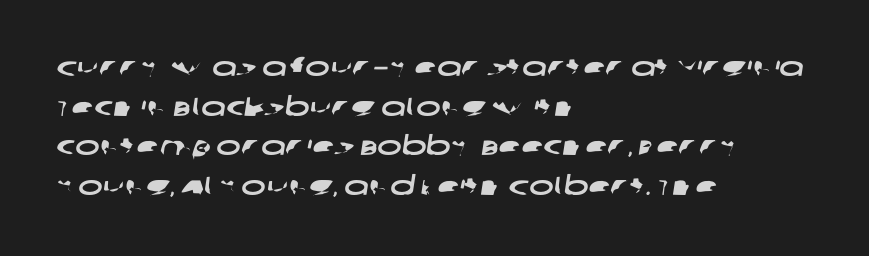
The image shows 26 px text type; set left-aligned, normal line spacing (1.52x), normal letter spacing, not underlined.
